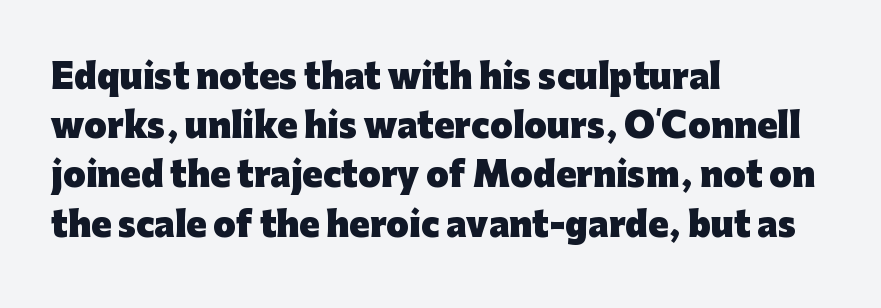
{"serif": "no", "italic": "no", "bold": "yes", "weight": "heavy", "width": "normal", "stroke_contrast": "low", "x_height": "medium", "monospaced": "no", "underline": "no", "align": "left", "line_spacing": "normal", "line_spacing_ratio": 1.49, "letter_spacing": "normal", "letter_spacing_em": 0.0, "glyph_px": 33}
